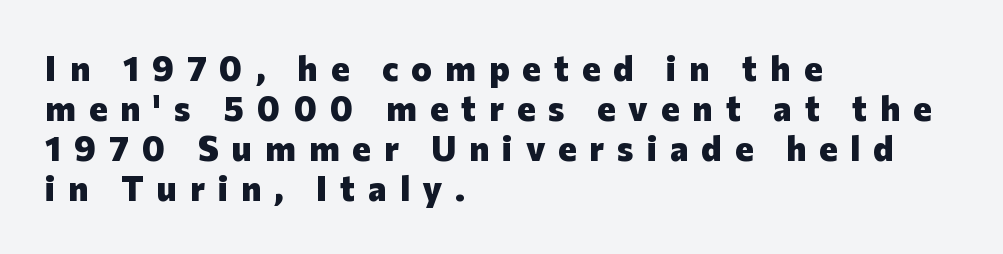
The image shows 35 px heavy sans-serif type, upright; set left-aligned, tight line spacing (1.14x), unusually wide letter spacing (+0.37 em), not underlined; low stroke contrast and a medium x-height.
